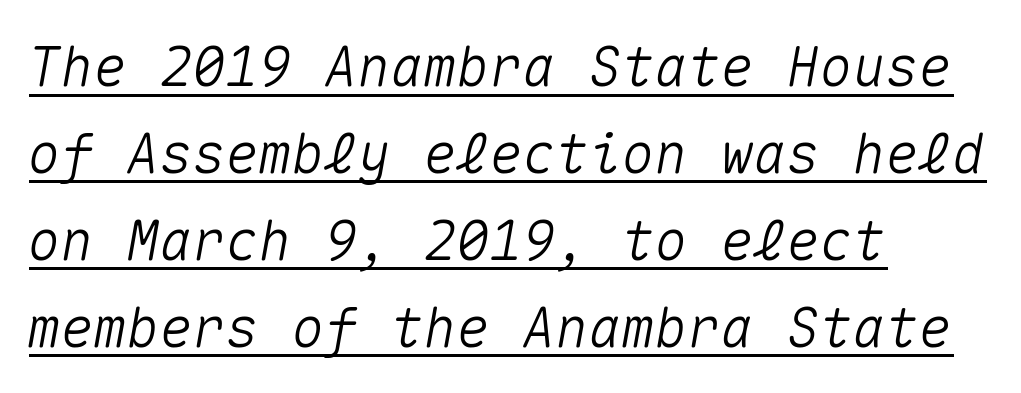
The sample's only ornament is a line tracing under the words. Typeset ragged right — the left edge is the straight one. Slanted lettering throughout. Default kerning and tracking; the words read as compact shapes. A typesetter would call this monospace, since all characters share one set width. Line spacing here is normal.
